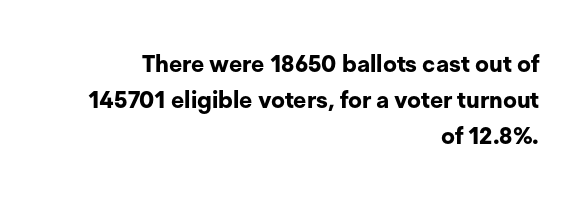
{"italic": "no", "bold": "yes", "underline": "no", "align": "right", "line_spacing": "normal", "line_spacing_ratio": 1.56, "letter_spacing": "normal", "letter_spacing_em": 0.0, "glyph_px": 23}
